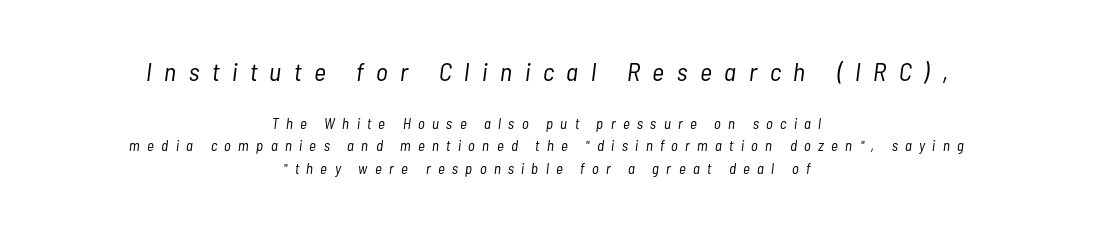
Tall strokes in this sample are angled rather than plumb. The setting favours the middle, as headings and verse often do. The passage shown is not bold in any degree. Leading: standard.
